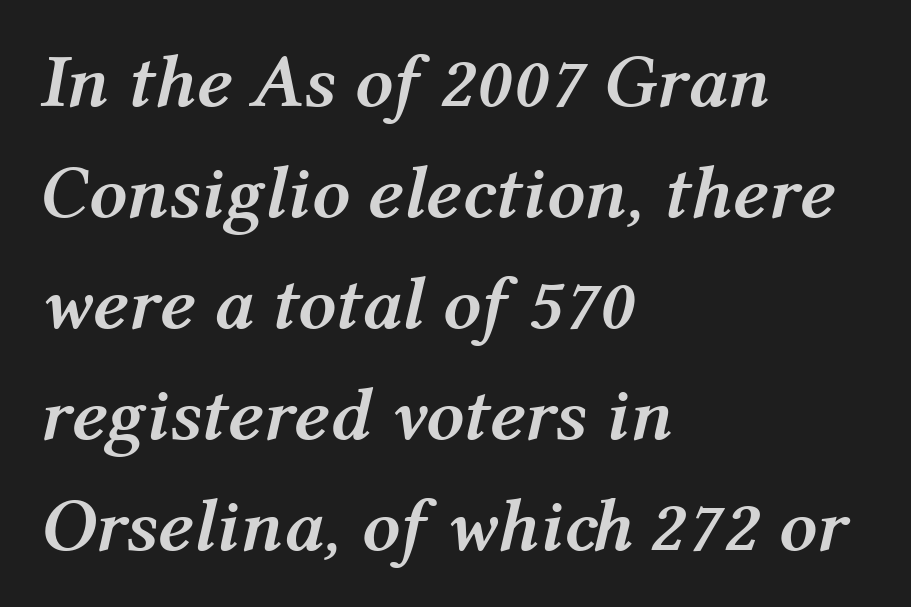
The image shows 75 px semibold type, italic (leaning right); set left-aligned, normal line spacing (1.48x), normal letter spacing, not underlined; medium stroke contrast and a medium x-height.
